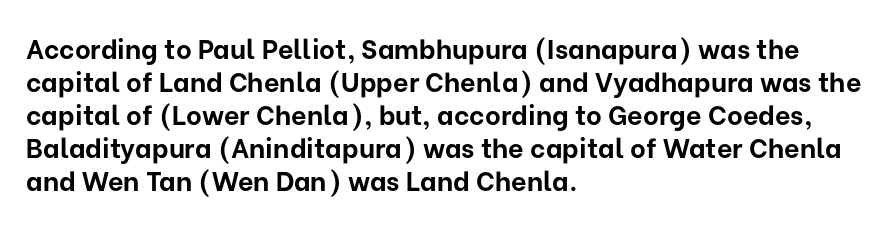
The image shows 27 px bold type, upright; set left-aligned, line spacing 1.22x, normal letter spacing, not underlined.
